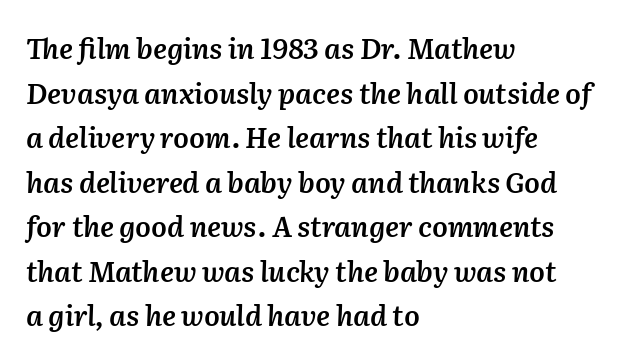
The image shows 28 px semibold type, italic (leaning right); set left-aligned, normal line spacing (1.59x), normal letter spacing, not underlined; medium stroke contrast and a medium x-height.
